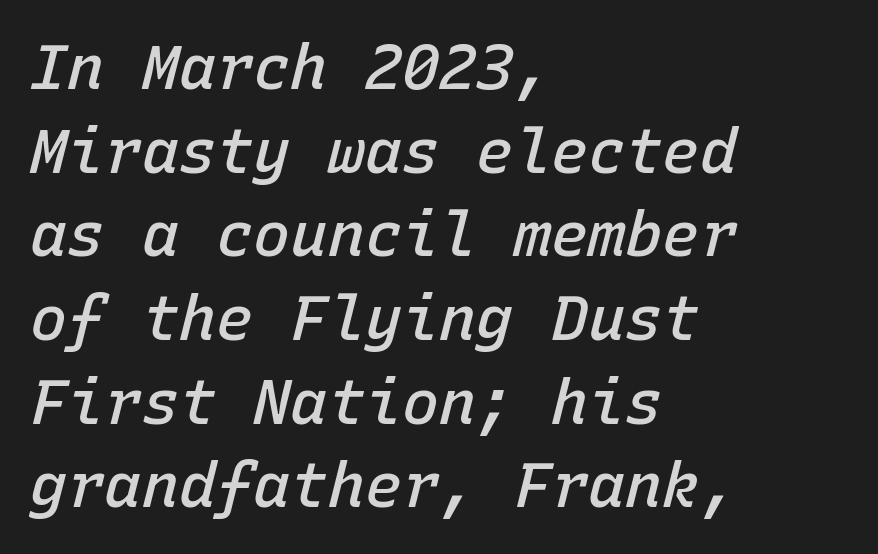
A fair bit of extra ink — the face is semibold, not bold. Each new line begins a customary step beneath the previous one. Horizontally, the lines are justified to the leading edge only. Is this a fixed-width face? Yes — each glyph sits in an identical cell.
